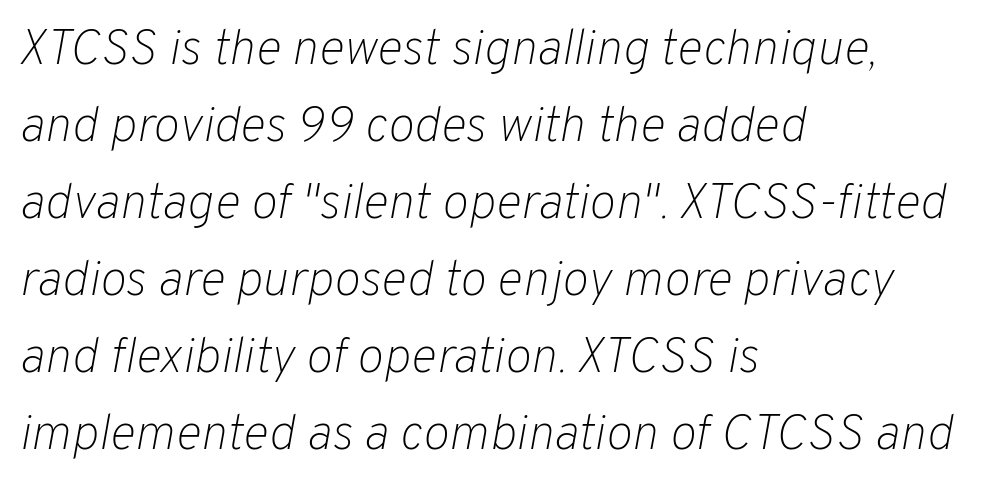
{"italic": "yes", "lean": "right", "slant_degrees": 10, "bold": "no", "weight": "light", "width": "normal", "stroke_contrast": "low", "x_height": "medium", "monospaced": "no", "underline": "no", "align": "left", "line_spacing": "normal", "line_spacing_ratio": 1.54, "letter_spacing": "normal", "letter_spacing_em": 0.0, "glyph_px": 50}
